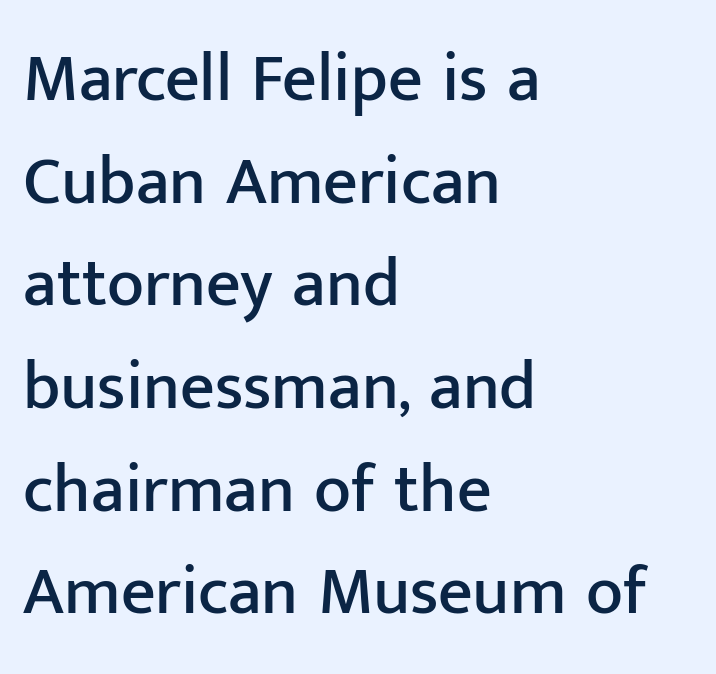
The image shows 68 px sans-serif type, upright; set left-aligned, normal line spacing (1.51x), normal letter spacing, not underlined; low stroke contrast and a medium x-height.
